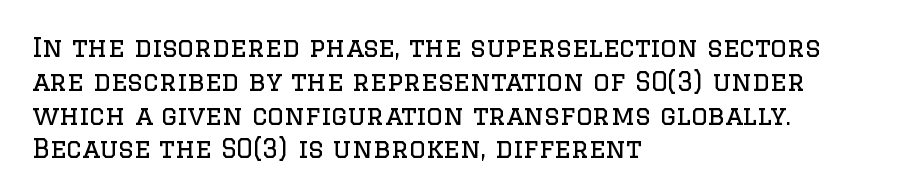
Q: Is the text bold? A: No.
Q: Is the text italic (slanted)? A: No, it is upright.
Q: Is the text underlined? A: No.
Q: How is the paragraph aligned? A: Left-aligned.
Q: Is the spacing between letters normal or unusually wide? A: Normal.
Q: Is the spacing between lines tight, normal or loose? A: Normal.
